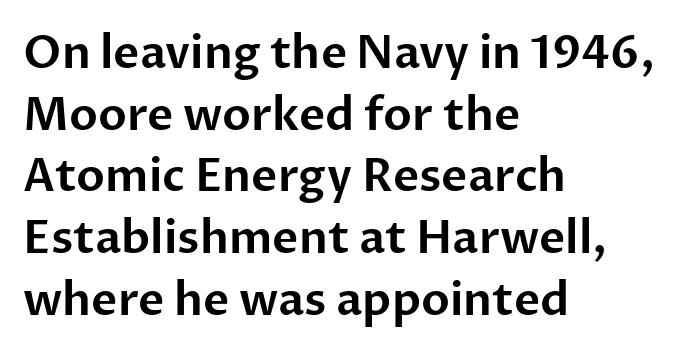
Q: Is the text italic (slanted)? A: No, it is upright.
Q: Is the typeface a serif or a sans-serif typeface? A: Sans-serif.
Q: Is the text underlined? A: No.
Q: How is the paragraph aligned? A: Left-aligned.
Q: Is the spacing between letters normal or unusually wide? A: Normal.
Q: Is the spacing between lines tight, normal or loose? A: Normal.
Q: Width (condensed, normal, or wide)? A: Normal.
Q: Stroke contrast? A: Low.
Q: x-height? A: Medium.
Q: Monospaced? A: No.
